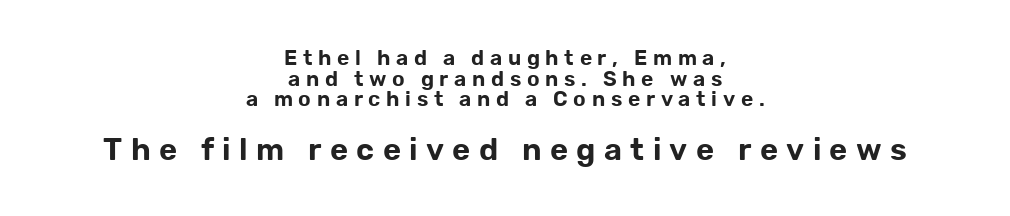
Nobody drew a line under any word here. Does the lettering tilt? It doesn't — this is upright. To sum up the face: it is a sans, with no serifs. Someone cranked the tracking dial way up on this one. Caption: upper text group reduced, lower text group enlarged. Proportional: the letters do not fall into vertical columns.
